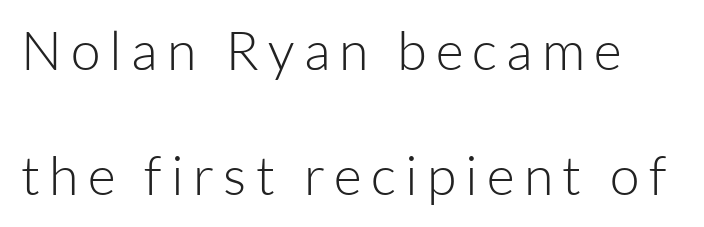
The space beneath each line is pristine and unruled. Horizontal bands of white between lines are thick stripes. The lettering holds an erect, upright posture throughout. Heaviness? Minimal to ordinary, like unemphasized prose. Do the characters align in a grid? No, the font is proportional. Note: no serifs on the glyphs.
